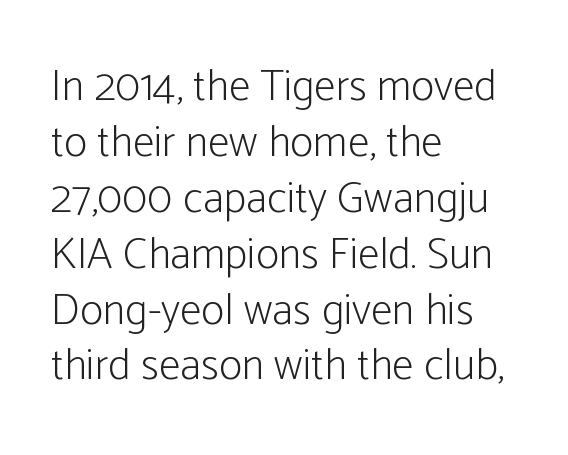
The image shows 44 px light, condensed sans-serif type, upright; set left-aligned, normal line spacing (1.27x), normal letter spacing, not underlined; low stroke contrast and a medium x-height.
